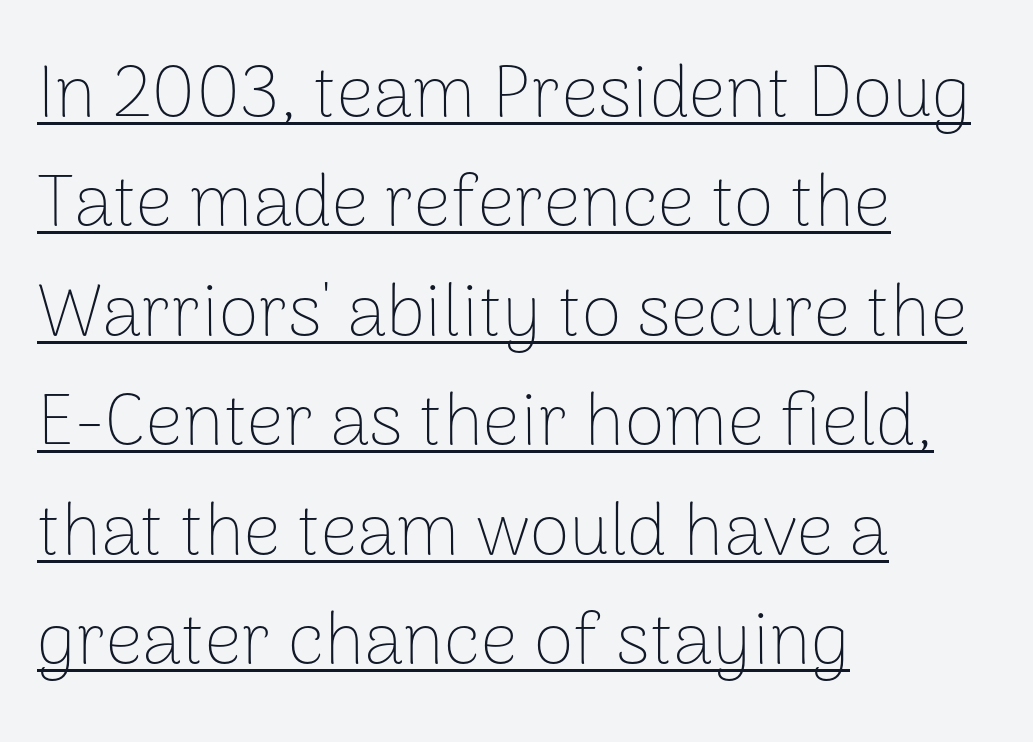
The image shows 73 px thin sans-serif type, upright; set left-aligned, normal line spacing (1.5x), normal letter spacing, underlined; low stroke contrast and a medium x-height.
